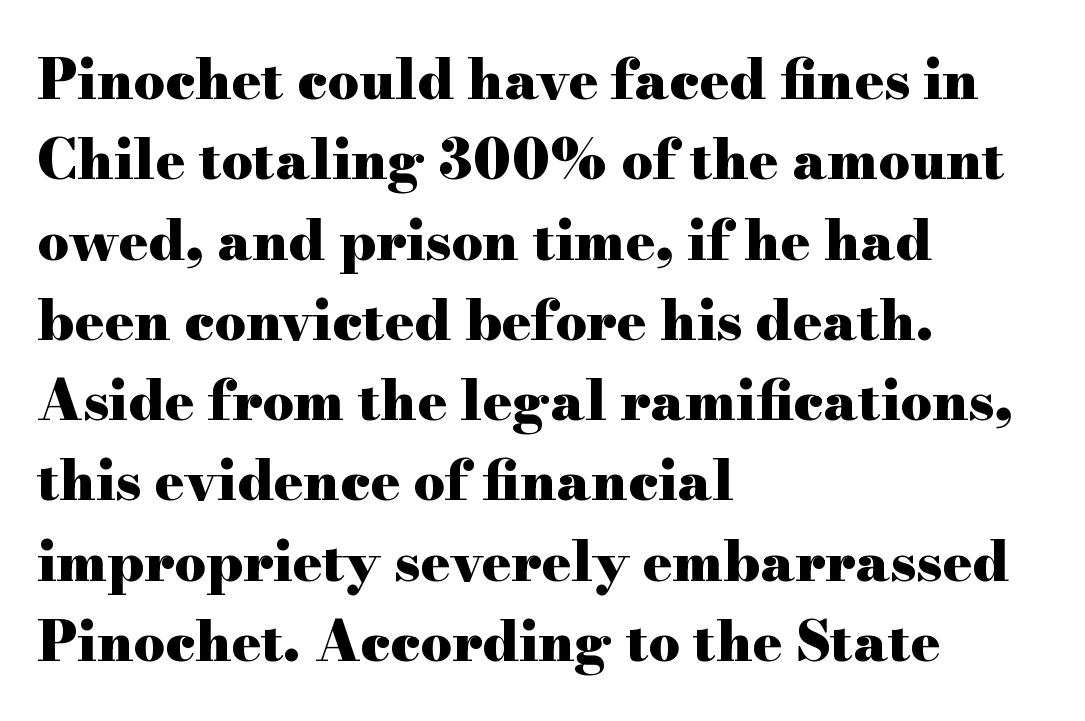
You could not count columns in this text — the font is proportionally spaced. Descender tails drop into unmarked territory. Each word holds together tightly as a unit, with standard inter-letter gaps. Italic: no, the glyphs are upright roman. You'd pick this weight for a headline — it's a proper bold. Normally led — the rows are evenly, conventionally spaced.
